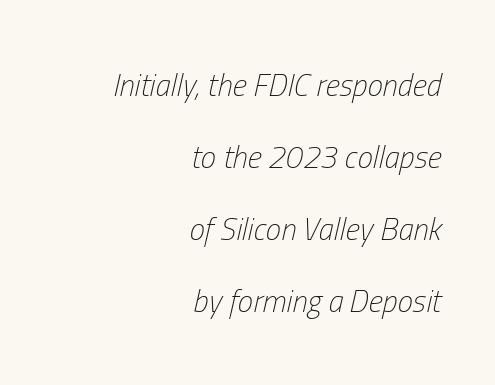
{"italic": "yes", "lean": "right", "slant_degrees": 13, "bold": "no", "weight": "light", "width": "condensed", "stroke_contrast": "low", "x_height": "medium", "monospaced": "no", "underline": "no", "align": "right", "line_spacing": "loose", "line_spacing_ratio": 2.32, "letter_spacing": "normal", "letter_spacing_em": 0.0, "glyph_px": 31}
